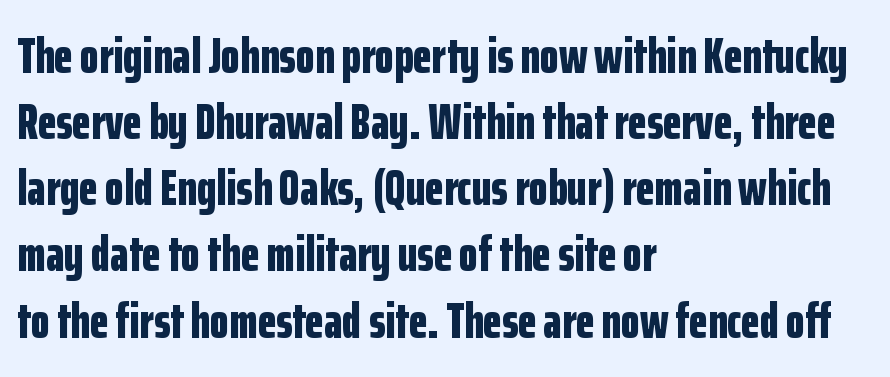
Letters rest on an invisible, unmarked baseline. Do the characters align in a grid? No, the font is proportional. The passage shown is typeset with a sans-serif family. Bold? Absolutely — the strokes are thick and heavy.
